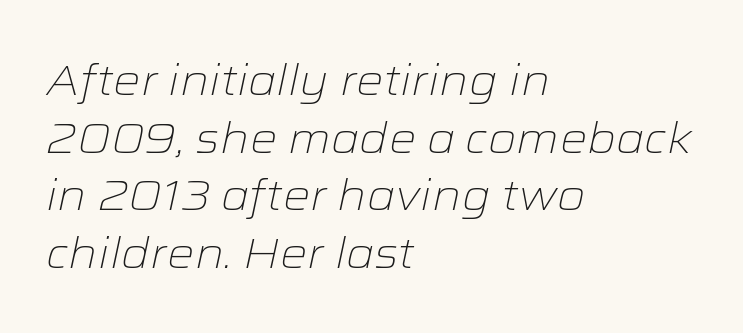
{"italic": "yes", "lean": "right", "slant_degrees": 12, "bold": "no", "weight": "light", "width": "wide", "stroke_contrast": "low", "x_height": "medium", "monospaced": "no", "underline": "no", "align": "left", "line_spacing": "normal", "line_spacing_ratio": 1.34, "letter_spacing": "normal", "letter_spacing_em": 0.0, "glyph_px": 43}
